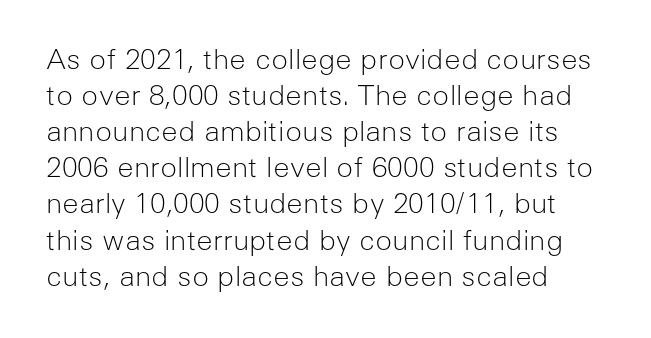
The image shows 28 px light sans-serif type, upright; set left-aligned, normal line spacing (1.29x), normal letter spacing, not underlined; low stroke contrast and a medium x-height.
